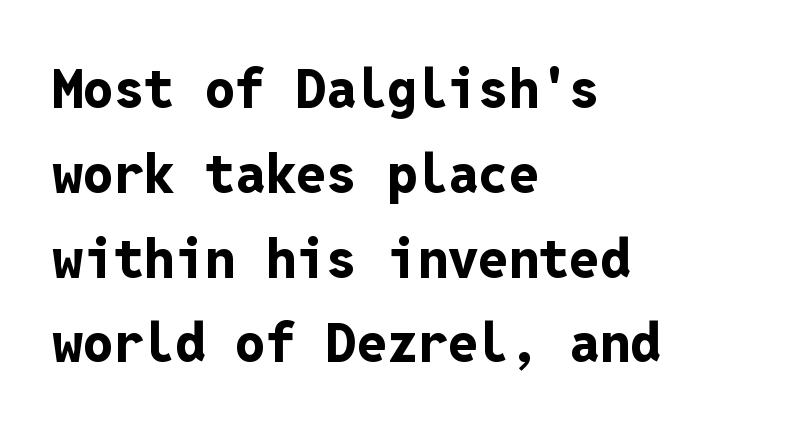
{"serif": "no", "italic": "no", "bold": "yes", "weight": "bold", "width": "normal", "stroke_contrast": "low", "x_height": "medium", "monospaced": "yes", "underline": "no", "align": "left", "line_spacing": "normal", "line_spacing_ratio": 1.57, "letter_spacing": "normal", "letter_spacing_em": 0.0, "glyph_px": 54}
